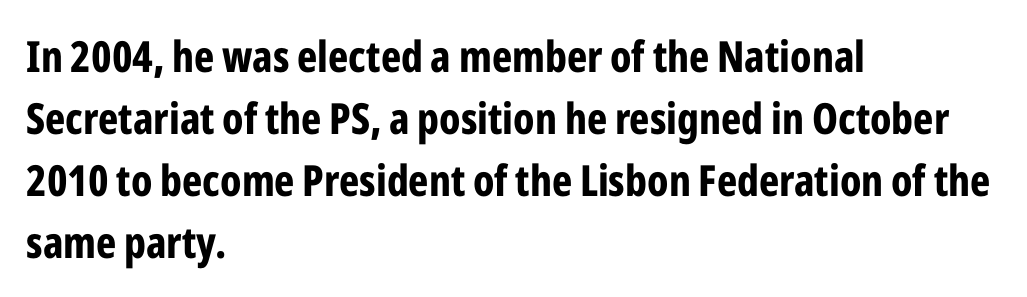
Is this a fixed-width face? No — the glyphs have proportional, varying widths. Notice how the passage keeps a crisp vertical edge on the left only. The lettering holds an erect, upright posture throughout. These words are printed bold, with thick strokes throughout.
